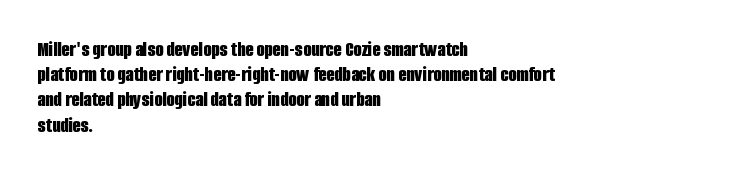
{"italic": "no", "bold": "yes", "underline": "no", "align": "left", "line_spacing_ratio": 1.2, "letter_spacing": "normal", "letter_spacing_em": 0.0, "glyph_px": 21}
